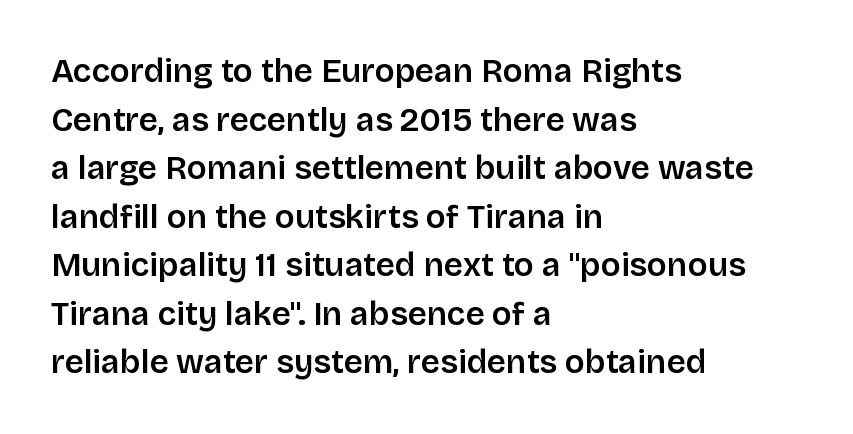
The image shows 33 px semibold sans-serif type, upright; set left-aligned, normal line spacing (1.47x), normal letter spacing, not underlined; low stroke contrast and a large x-height.
